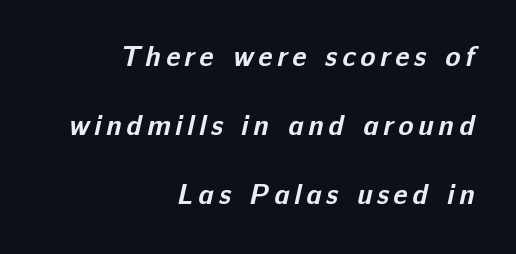
Q: Is the text bold? A: Yes.
Q: Is the typeface a serif or a sans-serif typeface? A: Sans-serif.
Q: Is the text underlined? A: No.
Q: How is the paragraph aligned? A: Right-aligned.
Q: Is the spacing between lines tight, normal or loose? A: Loose.
Q: Width (condensed, normal, or wide)? A: Normal.
Q: Stroke contrast? A: Low.
Q: x-height? A: Medium.
Q: Monospaced? A: No.
